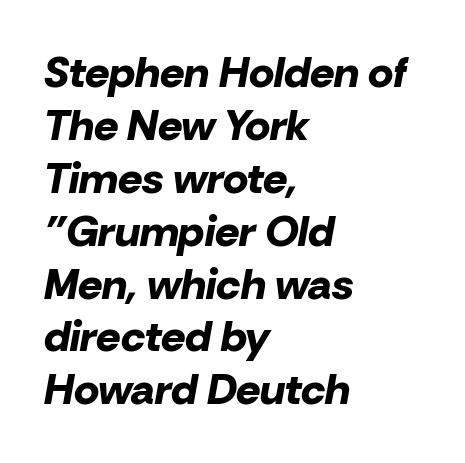
The image shows 43 px bold type, italic (leaning right); set left-aligned, line spacing 1.23x, normal letter spacing, not underlined; low stroke contrast and a medium x-height.
